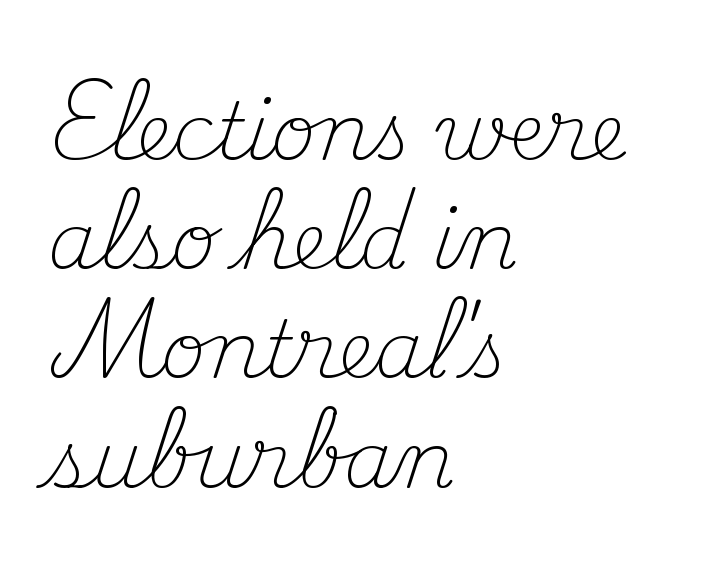
{"serif": "yes", "bold": "no", "weight": "light", "width": "normal", "stroke_contrast": "medium", "x_height": "small", "monospaced": "no", "underline": "no", "align": "left", "line_spacing": "normal", "line_spacing_ratio": 1.4, "letter_spacing": "normal", "letter_spacing_em": 0.0, "glyph_px": 78}
